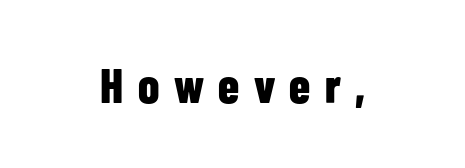
{"serif": "no", "italic": "no", "bold": "yes", "weight": "bold", "width": "condensed", "stroke_contrast": "low", "x_height": "medium", "monospaced": "no", "underline": "no", "align": "center", "letter_spacing": "wide", "letter_spacing_em": 0.3, "glyph_px": 48}
